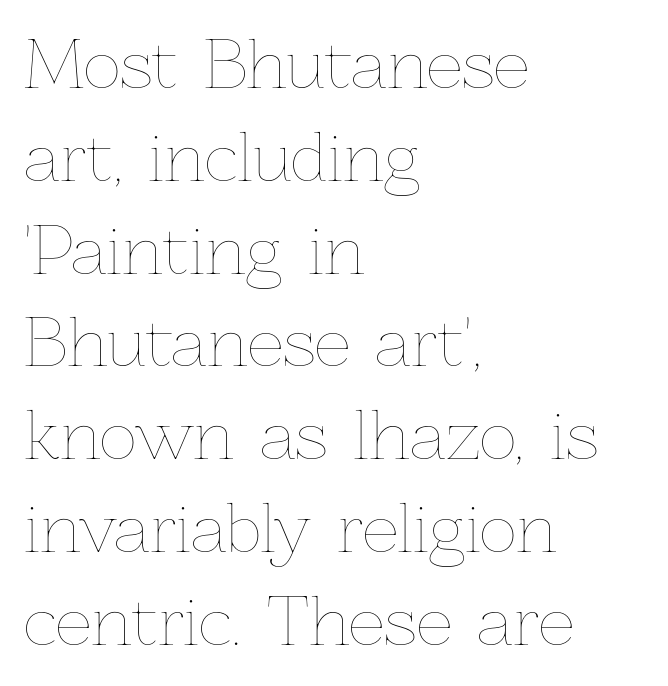
{"italic": "no", "bold": "no", "weight": "thin", "width": "normal", "stroke_contrast": "low", "x_height": "medium", "monospaced": "no", "underline": "no", "align": "left", "line_spacing": "normal", "line_spacing_ratio": 1.45, "letter_spacing": "normal", "letter_spacing_em": 0.0, "glyph_px": 64}
